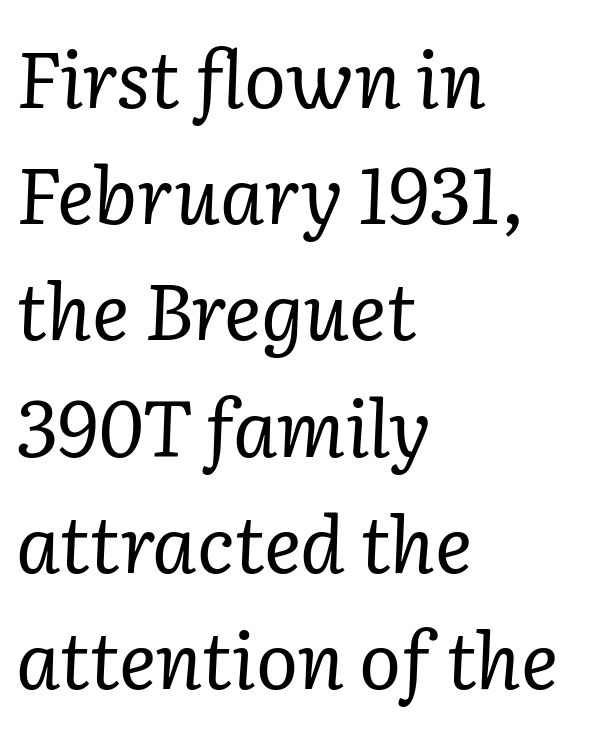
{"serif": "yes", "italic": "yes", "lean": "right", "slant_degrees": 2, "bold": "no", "weight": "regular", "width": "normal", "stroke_contrast": "low", "x_height": "medium", "monospaced": "no", "underline": "no", "align": "left", "line_spacing": "normal", "line_spacing_ratio": 1.49, "letter_spacing": "normal", "letter_spacing_em": 0.0, "glyph_px": 78}
